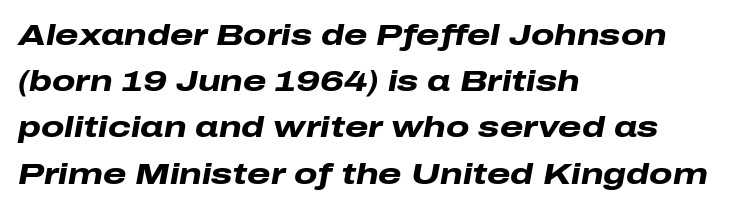
{"italic": "yes", "lean": "right", "slant_degrees": 10, "bold": "yes", "weight": "heavy", "width": "wide", "stroke_contrast": "low", "x_height": "medium", "monospaced": "no", "underline": "no", "align": "left", "line_spacing": "normal", "line_spacing_ratio": 1.54, "letter_spacing": "normal", "letter_spacing_em": 0.0, "glyph_px": 30}
